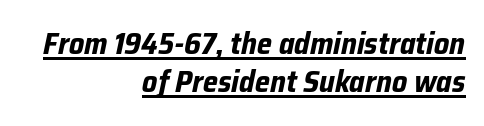
The image shows 30 px bold type, italic (leaning right); set right-aligned, normal line spacing (1.28x), normal letter spacing, underlined; low stroke contrast and a medium x-height.
